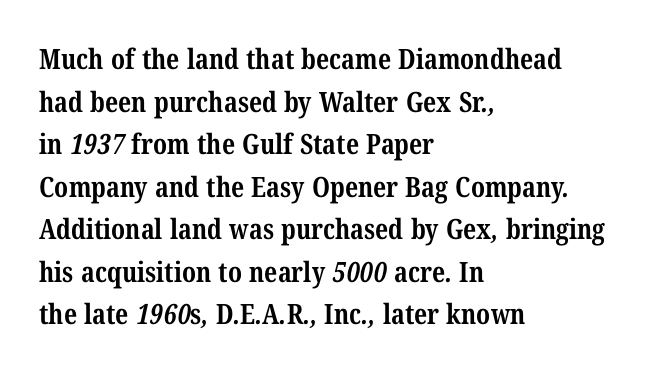
Each letter keeps its own natural width here, so spacing adapts to shape. Bare-footed words on every line. Typeset ragged right — the left edge is the straight one. Honestly, the row spacing looks completely unremarkable.
